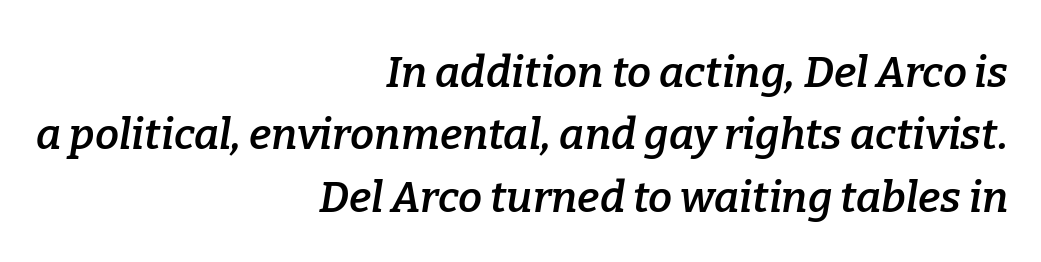
The image shows 43 px semibold serif type, italic (leaning right); set right-aligned, normal line spacing (1.45x), normal letter spacing, not underlined; low stroke contrast and a medium x-height.
